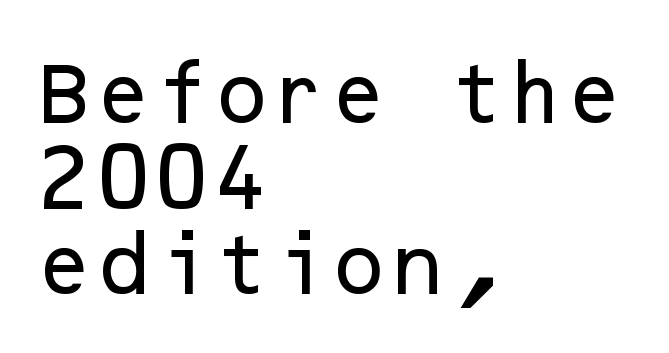
The image shows 68 px sans-serif type, upright; set left-aligned, normal line spacing (1.26x), normal letter spacing, not underlined; low stroke contrast and a medium x-height.
